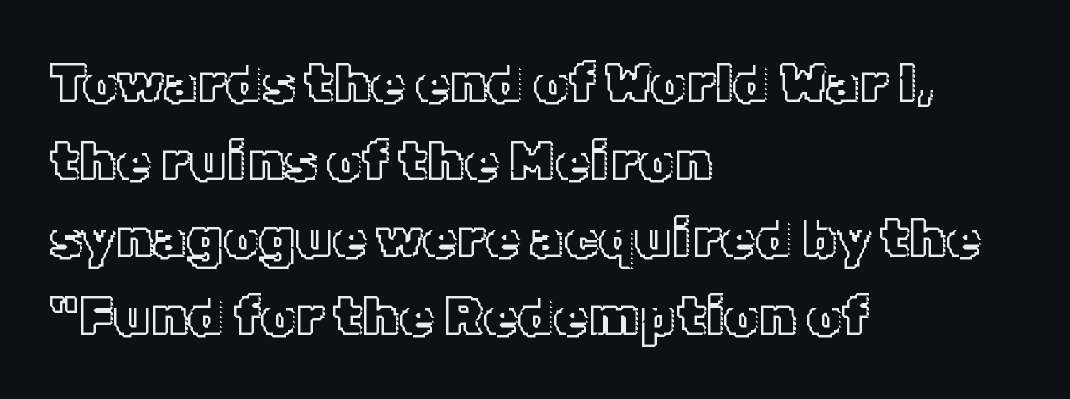
{"italic": "no", "width": "normal", "x_height": "medium", "monospaced": "no", "underline": "no", "align": "left", "line_spacing": "normal", "line_spacing_ratio": 1.41, "letter_spacing": "normal", "letter_spacing_em": 0.0, "glyph_px": 55}
